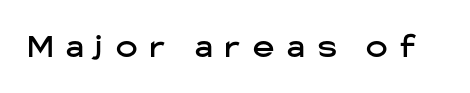
The image shows 36 px sans-serif type, upright; set unusually wide letter spacing (+0.36 em), not underlined; low stroke contrast and a medium x-height.
